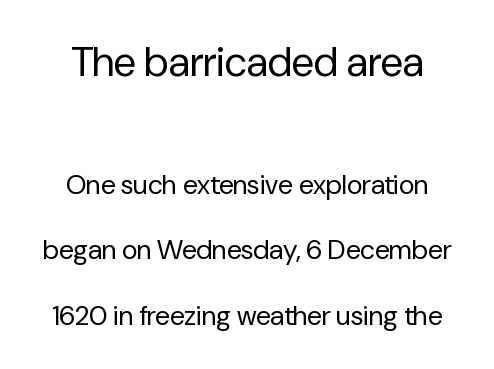
The image shows 41 px regular-weight sans-serif type, upright; set loose line spacing (2.42x), normal letter spacing, not underlined; the first (top) block is 1.52x larger; low stroke contrast and a medium x-height.
